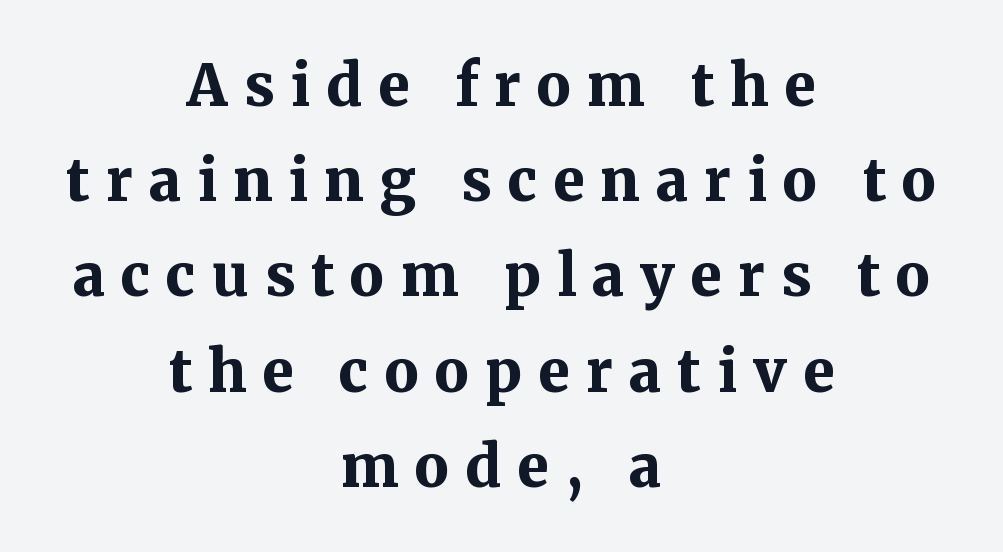
Q: Is the text bold? A: Yes.
Q: Is the text italic (slanted)? A: No, it is upright.
Q: Is the typeface a serif or a sans-serif typeface? A: Serif.
Q: Is the text underlined? A: No.
Q: How is the paragraph aligned? A: Centered.
Q: Is the spacing between letters normal or unusually wide? A: Unusually wide.
Q: Is the spacing between lines tight, normal or loose? A: Normal.
Q: Width (condensed, normal, or wide)? A: Normal.
Q: Stroke contrast? A: Medium.
Q: x-height? A: Medium.
Q: Monospaced? A: No.
